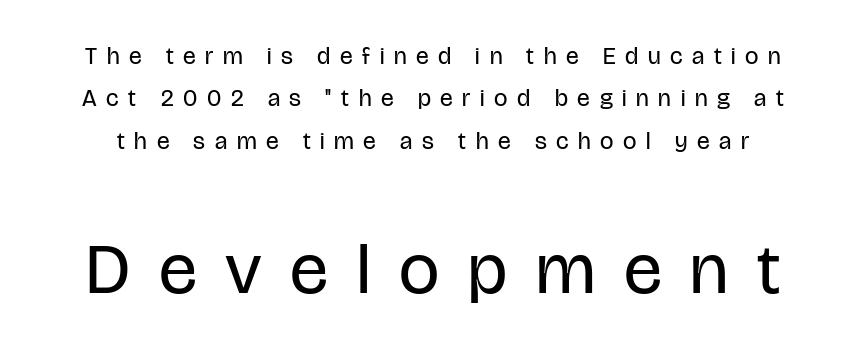
The image shows 72 px regular-weight, condensed sans-serif type, upright; set line spacing 1.77x, unusually wide letter spacing (+0.4 em), not underlined; the second (bottom) block is 3.0x larger; low stroke contrast and a large x-height.
